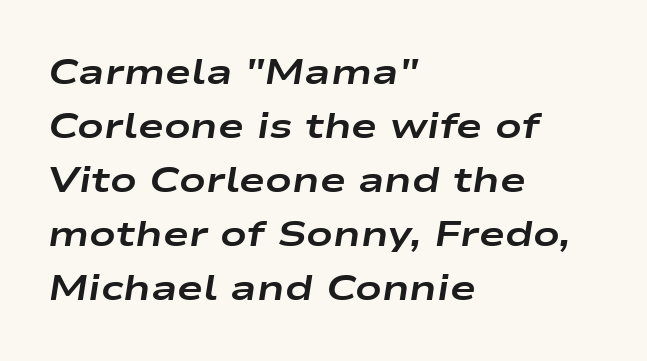
The image shows 35 px bold, wide type, italic (leaning right); set left-aligned, normal line spacing (1.54x), normal letter spacing, not underlined; low stroke contrast and a medium x-height.
